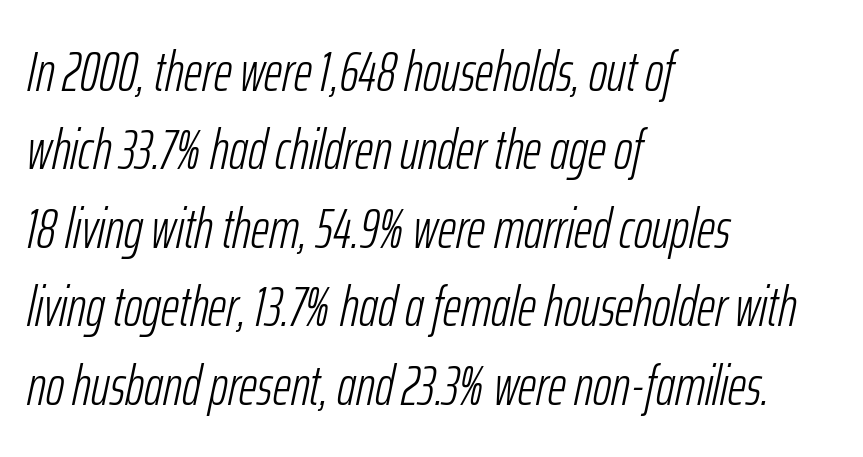
Short and long lines alike share a common starting point at left. The characters are drawn with everyday or finer stroke widths. Honestly, the row spacing looks completely unremarkable. These lines were composed using italics.
